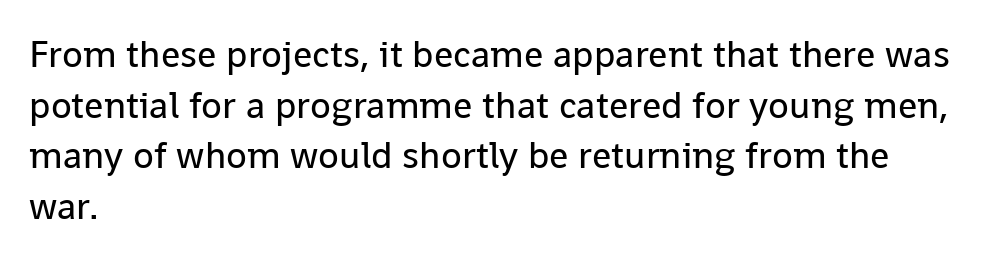
{"serif": "no", "italic": "no", "bold": "no", "weight": "regular", "width": "normal", "stroke_contrast": "low", "x_height": "medium", "monospaced": "no", "underline": "no", "align": "left", "line_spacing": "normal", "line_spacing_ratio": 1.33, "letter_spacing": "normal", "letter_spacing_em": 0.0, "glyph_px": 38}
